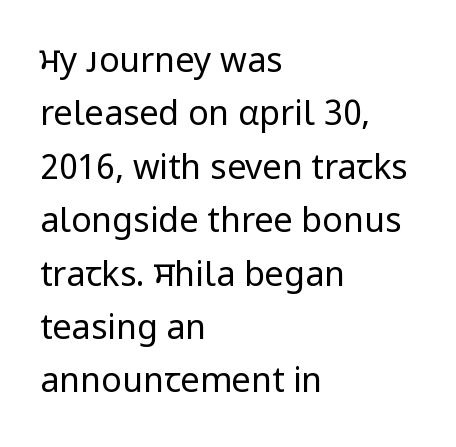
Q: Is the text bold? A: No.
Q: Is the text italic (slanted)? A: No, it is upright.
Q: Is the typeface a serif or a sans-serif typeface? A: Sans-serif.
Q: Is the text underlined? A: No.
Q: How is the paragraph aligned? A: Left-aligned.
Q: Is the spacing between letters normal or unusually wide? A: Normal.
Q: Is the spacing between lines tight, normal or loose? A: Normal.
Q: Width (condensed, normal, or wide)? A: Normal.
Q: Stroke contrast? A: Low.
Q: x-height? A: Medium.
Q: Monospaced? A: No.
